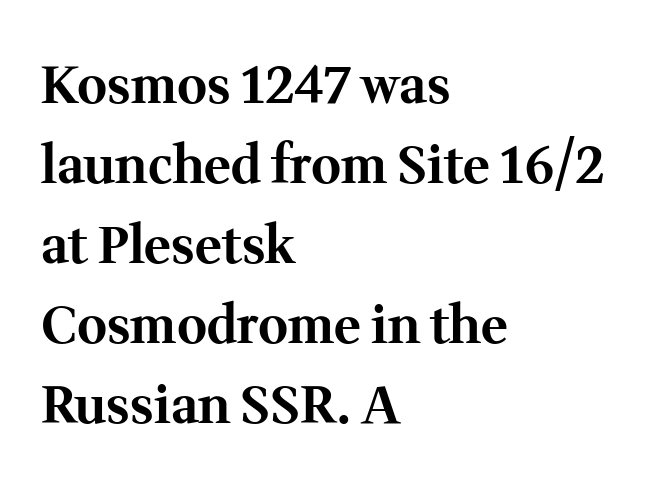
Q: Is the text bold? A: Yes.
Q: Is the text italic (slanted)? A: No, it is upright.
Q: Is the typeface a serif or a sans-serif typeface? A: Serif.
Q: Is the text underlined? A: No.
Q: How is the paragraph aligned? A: Left-aligned.
Q: Is the spacing between letters normal or unusually wide? A: Normal.
Q: Is the spacing between lines tight, normal or loose? A: Normal.
Q: Width (condensed, normal, or wide)? A: Normal.
Q: Stroke contrast? A: Medium.
Q: x-height? A: Medium.
Q: Monospaced? A: No.
